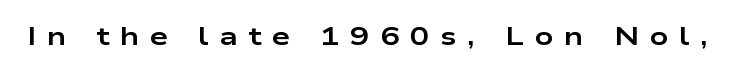
The image shows 26 px bold type, upright; set unusually wide letter spacing (+0.41 em), not underlined.
